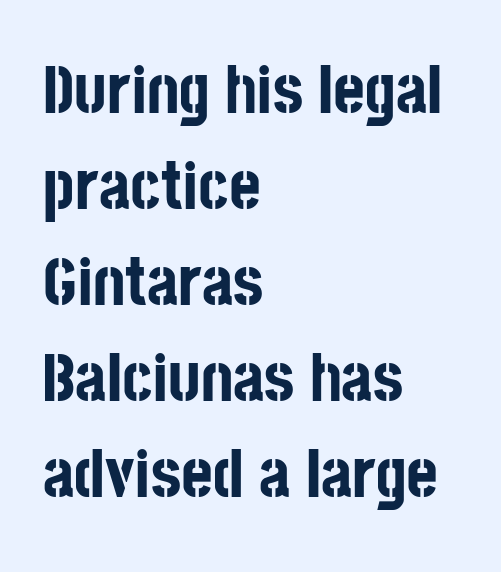
Q: Is the text bold? A: Yes.
Q: Is the text italic (slanted)? A: No, it is upright.
Q: Is the typeface a serif or a sans-serif typeface? A: Sans-serif.
Q: Is the text underlined? A: No.
Q: How is the paragraph aligned? A: Left-aligned.
Q: Is the spacing between letters normal or unusually wide? A: Normal.
Q: Is the spacing between lines tight, normal or loose? A: Normal.
Q: Width (condensed, normal, or wide)? A: Condensed.
Q: Stroke contrast? A: Low.
Q: x-height? A: Large.
Q: Monospaced? A: No.
